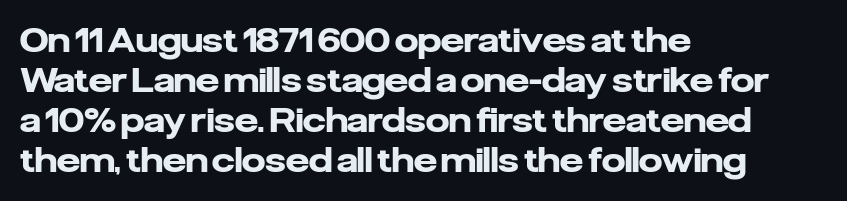
Q: Is the text bold? A: Yes.
Q: Is the text italic (slanted)? A: No, it is upright.
Q: Is the typeface a serif or a sans-serif typeface? A: Sans-serif.
Q: Is the text underlined? A: No.
Q: How is the paragraph aligned? A: Left-aligned.
Q: Is the spacing between letters normal or unusually wide? A: Normal.
Q: Width (condensed, normal, or wide)? A: Normal.
Q: Stroke contrast? A: Low.
Q: x-height? A: Medium.
Q: Monospaced? A: No.
